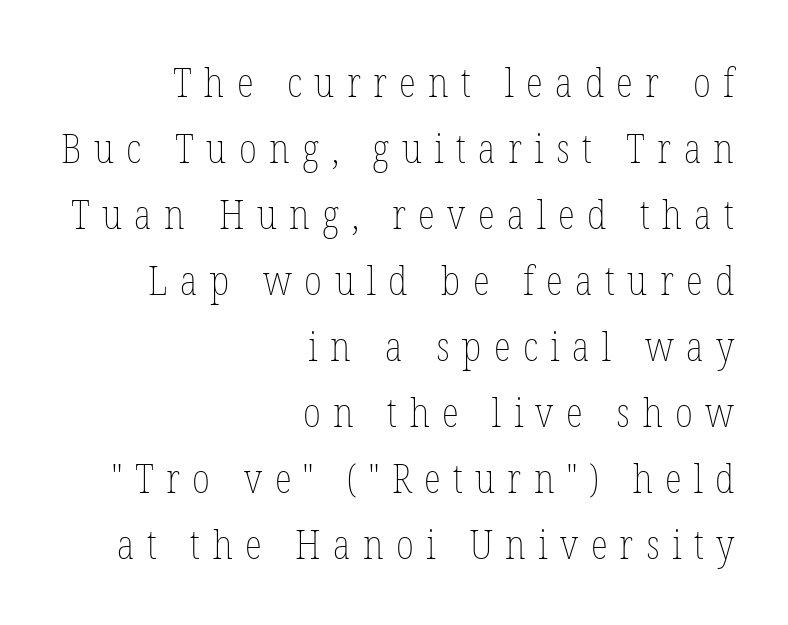
Q: Is the text bold? A: No.
Q: Is the text italic (slanted)? A: No, it is upright.
Q: Is the text underlined? A: No.
Q: How is the paragraph aligned? A: Right-aligned.
Q: Is the spacing between letters normal or unusually wide? A: Unusually wide.
Q: Is the spacing between lines tight, normal or loose? A: Normal.
Q: Width (condensed, normal, or wide)? A: Condensed.
Q: Stroke contrast? A: Low.
Q: x-height? A: Medium.
Q: Monospaced? A: No.
